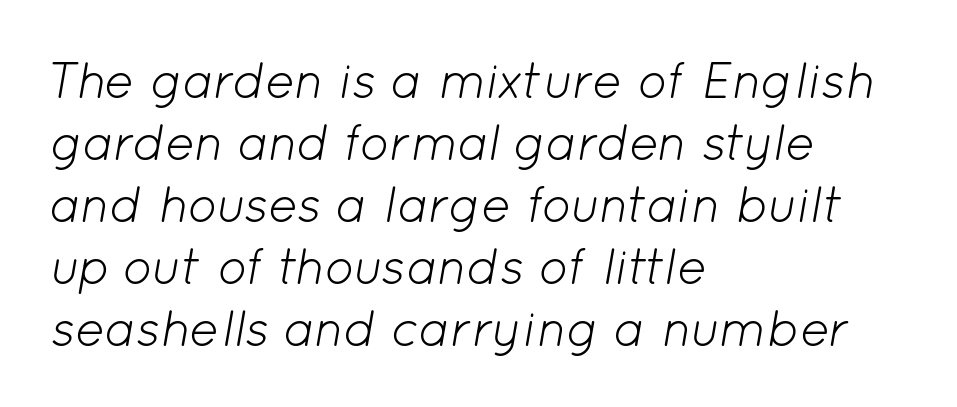
Q: Is the text bold? A: No.
Q: Is the text italic (slanted)? A: Yes, it leans right by about 12 degrees.
Q: Is the text underlined? A: No.
Q: How is the paragraph aligned? A: Left-aligned.
Q: Is the spacing between letters normal or unusually wide? A: Normal.
Q: Width (condensed, normal, or wide)? A: Normal.
Q: Stroke contrast? A: Low.
Q: x-height? A: Medium.
Q: Monospaced? A: No.
